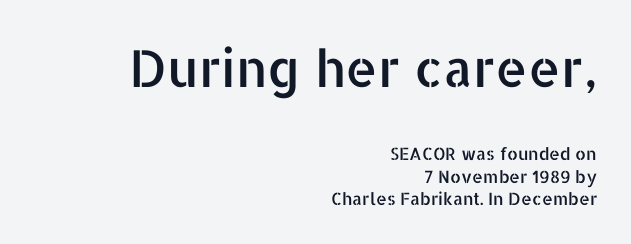
Q: Is the text italic (slanted)? A: No, it is upright.
Q: Is the typeface a serif or a sans-serif typeface? A: Sans-serif.
Q: Is the text underlined? A: No.
Q: How is the paragraph aligned? A: Right-aligned.
Q: Is the spacing between letters normal or unusually wide? A: Normal.
Q: Is the spacing between lines tight, normal or loose? A: Normal.
Q: Which block of text is set in a larger size, the first (top) or the second (bottom)? A: The first (top) one.
Q: Width (condensed, normal, or wide)? A: Normal.
Q: Stroke contrast? A: Low.
Q: x-height? A: Medium.
Q: Monospaced? A: No.
